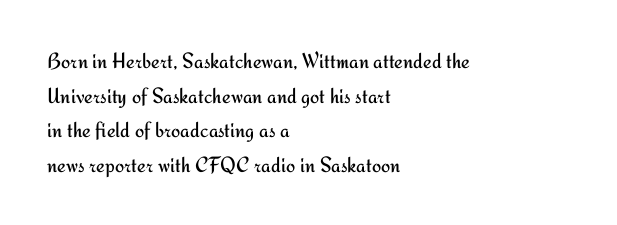
Which margin do the lines hug? The left one — the right edge is uneven. This is roman type, the default non-slanted kind. Summary of vertical rhythm: regular, with standard interline spacing. These glyphs show unthickened strokes, regular width or finer. The rendering keeps characters at their native spacing. The gap between lines stays unmarked.
